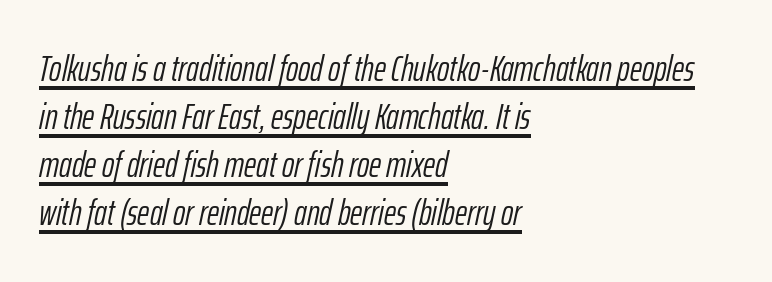
Q: Is the text bold? A: No.
Q: Is the text italic (slanted)? A: Yes, it leans right by about 12 degrees.
Q: Is the text underlined? A: Yes.
Q: How is the paragraph aligned? A: Left-aligned.
Q: Is the spacing between letters normal or unusually wide? A: Normal.
Q: Is the spacing between lines tight, normal or loose? A: Normal.
Q: Width (condensed, normal, or wide)? A: Condensed.
Q: Stroke contrast? A: Low.
Q: x-height? A: Medium.
Q: Monospaced? A: No.
